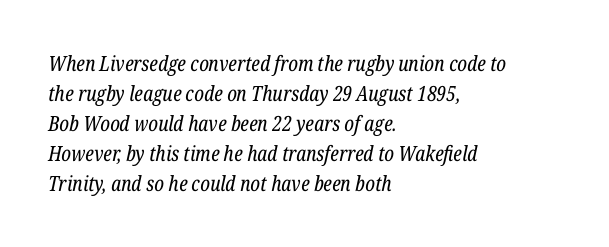
One glance says typical: line gaps are just what's usual. Each stroke keeps to a modest, everyday thickness or less. Layout note: lines flush left. The zone under the glyphs is completely vacant. This is oblique type, the kind used for emphasis or titles. These lines keep a tight, regular rhythm from letter to letter.
